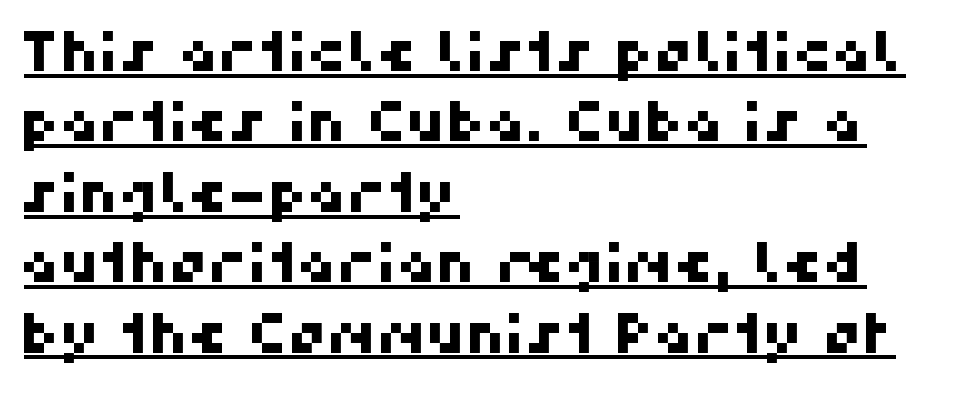
The image shows 55 px sans-serif type; set left-aligned, normal line spacing (1.28x), normal letter spacing, underlined; high stroke contrast and a medium x-height.
